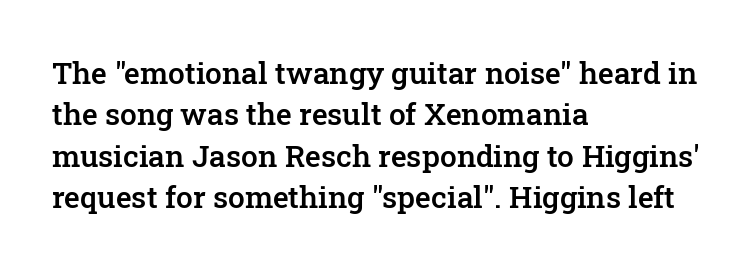
{"serif": "yes", "italic": "no", "bold": "semi", "weight": "semibold", "width": "normal", "stroke_contrast": "low", "x_height": "medium", "monospaced": "no", "underline": "no", "align": "left", "line_spacing": "normal", "line_spacing_ratio": 1.38, "letter_spacing": "normal", "letter_spacing_em": 0.0, "glyph_px": 30}
